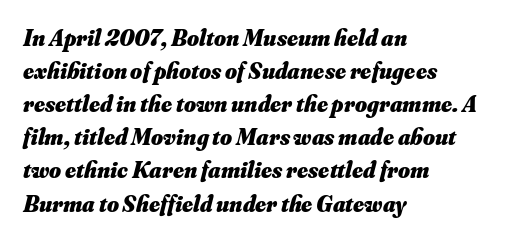
Q: Is the text bold? A: Yes.
Q: Is the text italic (slanted)? A: Yes, it leans right by about 16 degrees.
Q: Is the text underlined? A: No.
Q: How is the paragraph aligned? A: Left-aligned.
Q: Is the spacing between letters normal or unusually wide? A: Normal.
Q: Is the spacing between lines tight, normal or loose? A: Normal.
